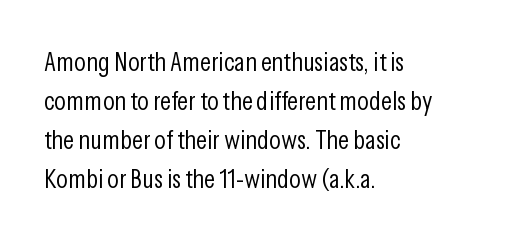
Nothing heavy about these letters — not bold at all. The block of text has a typical density, with ordinary space between rows. Posture: straight, roman, zero tilt. Quick note: underline off. The letterforms sit shoulder to shoulder at normal distance.
